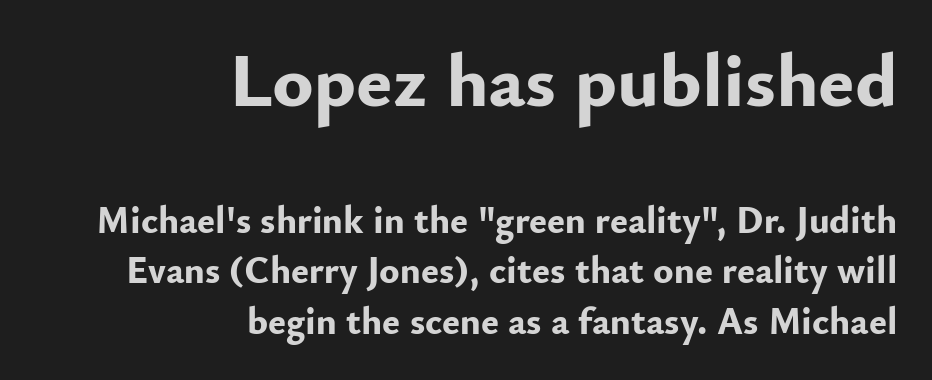
{"serif": "no", "italic": "no", "bold": "yes", "weight": "bold", "width": "normal", "stroke_contrast": "low", "x_height": "small", "monospaced": "no", "underline": "no", "align": "right", "line_spacing": "normal", "line_spacing_ratio": 1.32, "letter_spacing": "normal", "letter_spacing_em": 0.0, "larger_block": "first", "size_ratio": 2.03, "glyph_px": 77}
